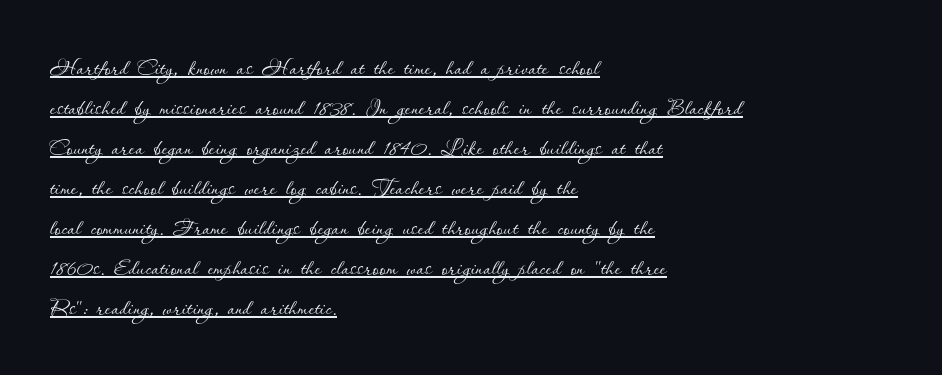
Each line of the rendering has a horizontal stroke beneath the glyphs. Counters stay open thanks to moderate or lighter strokes. The face used here is proportionally spaced, like ordinary book or web type. The passage shown has conventional tracking throughout.
